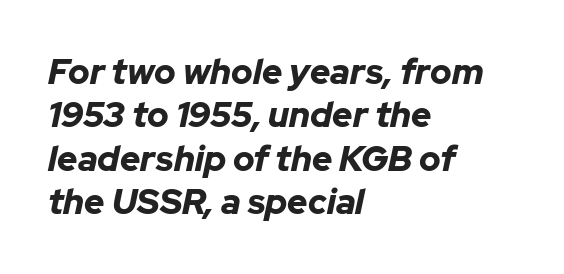
Spacing verdict: proportional, widths tailored to each character. The rendering uses a bold face; every stroke is thick and dark. If you drew a ruler down the left edge, every line would touch it. The rendering keeps characters at their native spacing.
